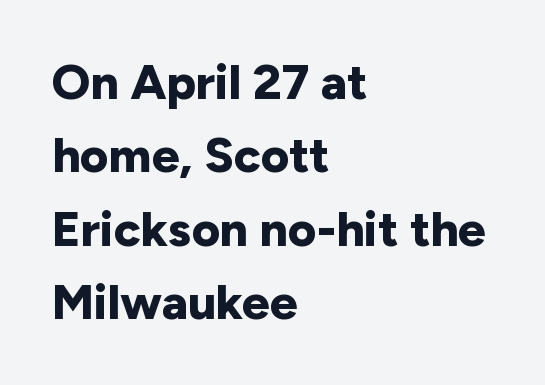
If you drew a line through each stem, it would be perfectly vertical. Thick stems and heavy bowls — unmistakably bold. The rendering shows plain stroke endings on the letterforms — a sans-serif design. If you drew a ruler down the left edge, every line would touch it. Proportional: the letters do not fall into vertical columns.
